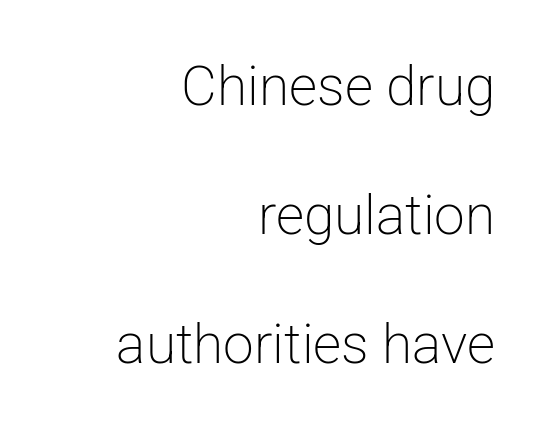
The image shows 55 px light sans-serif type, upright; set right-aligned, loose line spacing (2.35x), normal letter spacing, not underlined; low stroke contrast and a medium x-height.
